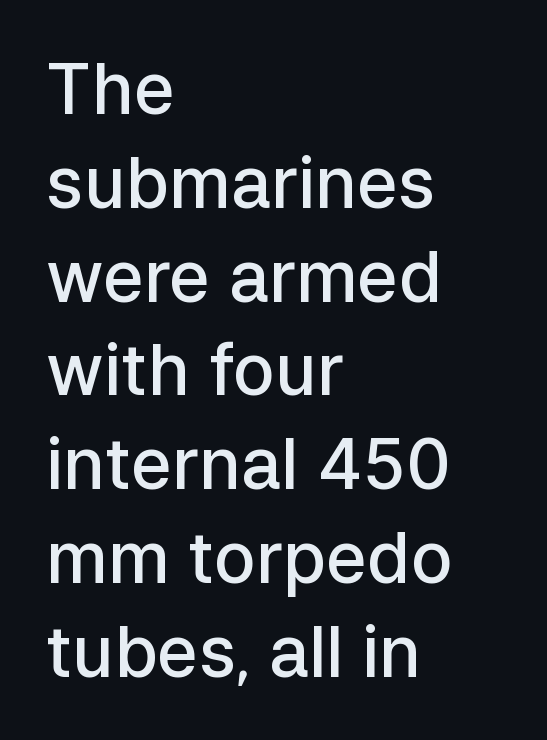
Caption: multi-line text, flush left, ragged right. The specimen reads as upright at a glance. Nope, no serifs anywhere on these letters. You could not count columns in this text — the font is proportionally spaced. This sample uses plain, unmodified letter spacing.
